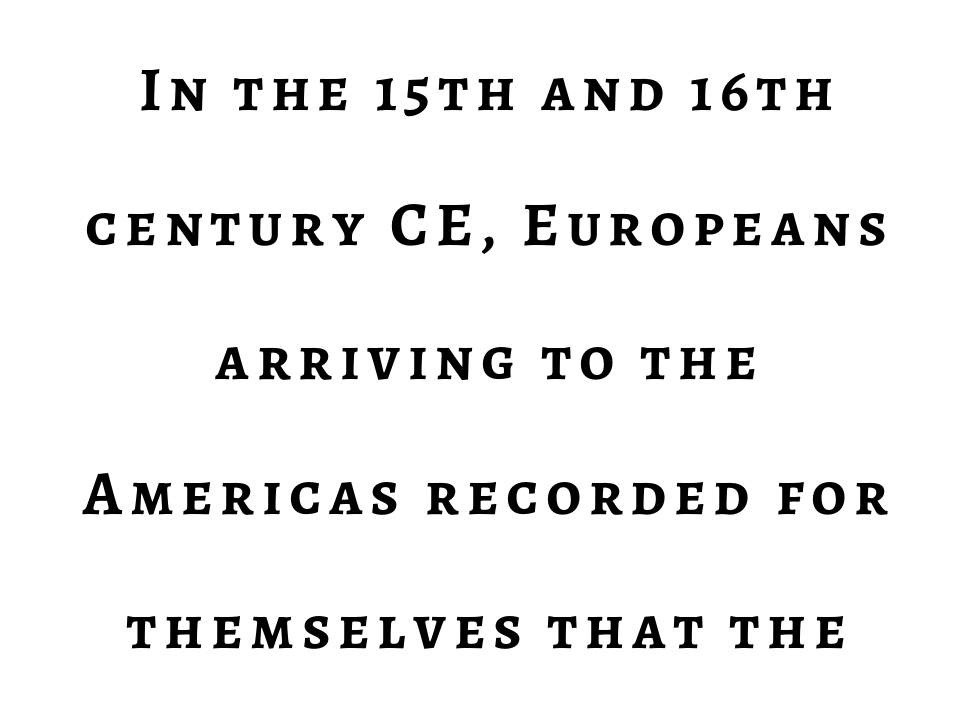
The image shows 62 px semibold sans-serif type, upright; set centered, loose line spacing (2.17x), not underlined; low stroke contrast and a medium x-height.
